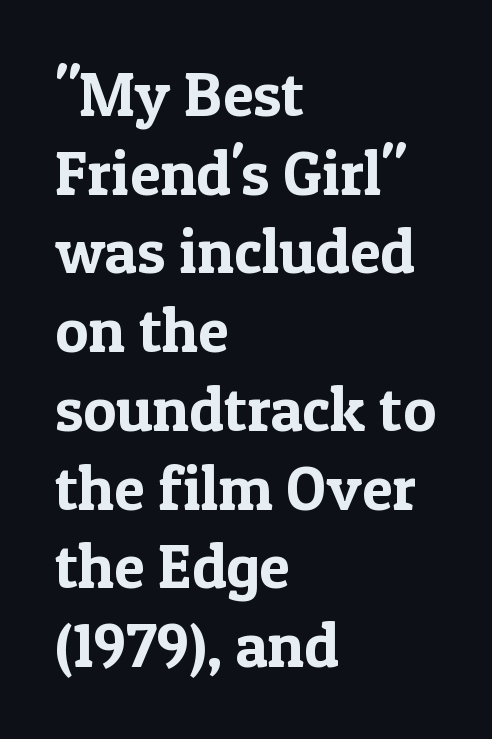
The image shows 62 px serif type, upright; set left-aligned, normal line spacing (1.27x), normal letter spacing, not underlined; a medium x-height.
